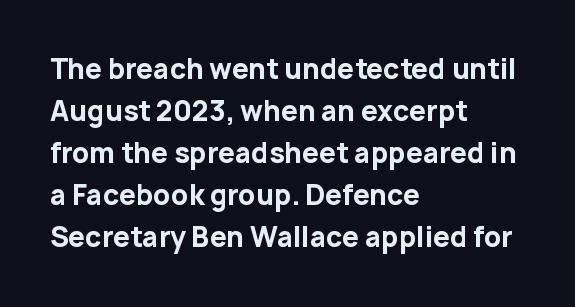
The image shows 27 px bold type, upright; set left-aligned, normal line spacing (1.56x), normal letter spacing, not underlined.
